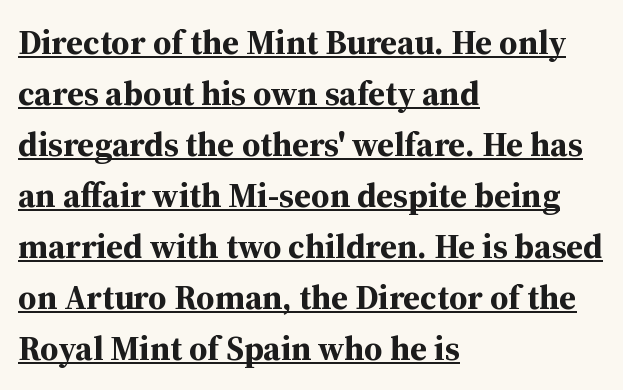
The image shows 34 px bold serif type, upright; set left-aligned, normal line spacing (1.5x), normal letter spacing, underlined; medium stroke contrast and a medium x-height.
